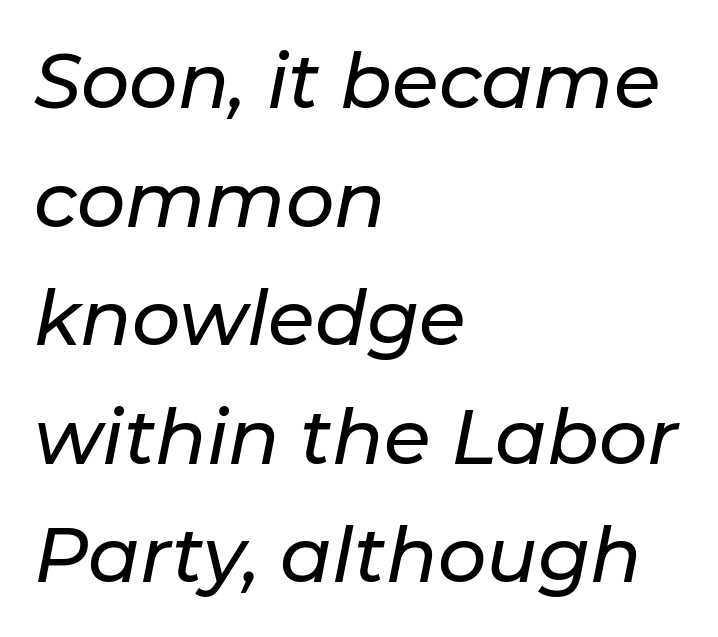
{"italic": "yes", "lean": "right", "slant_degrees": 11, "width": "normal", "stroke_contrast": "low", "x_height": "medium", "monospaced": "no", "underline": "no", "align": "left", "line_spacing": "normal", "line_spacing_ratio": 1.56, "letter_spacing": "normal", "letter_spacing_em": 0.0, "glyph_px": 76}
